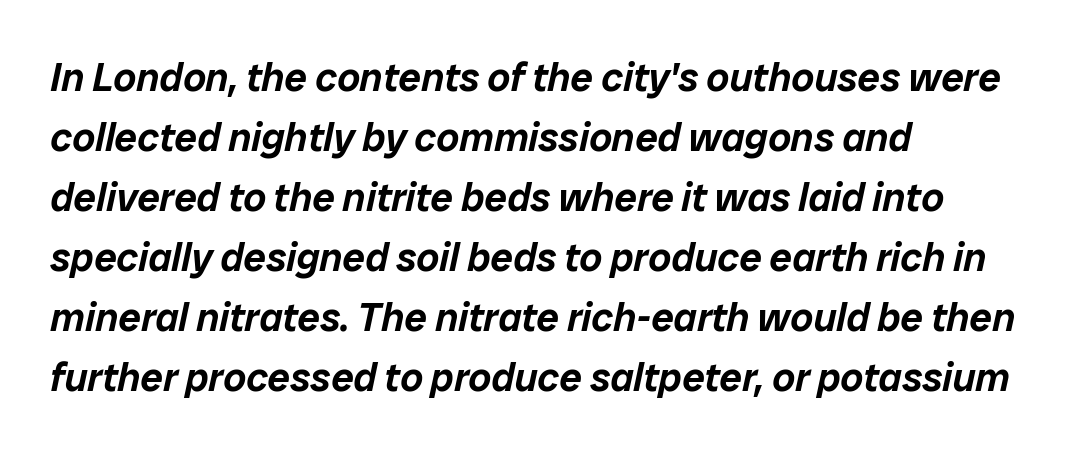
Q: Is the text italic (slanted)? A: Yes, it leans right by about 12 degrees.
Q: Is the text underlined? A: No.
Q: How is the paragraph aligned? A: Left-aligned.
Q: Is the spacing between letters normal or unusually wide? A: Normal.
Q: Is the spacing between lines tight, normal or loose? A: Normal.
Q: Width (condensed, normal, or wide)? A: Normal.
Q: Stroke contrast? A: Low.
Q: x-height? A: Medium.
Q: Monospaced? A: No.
